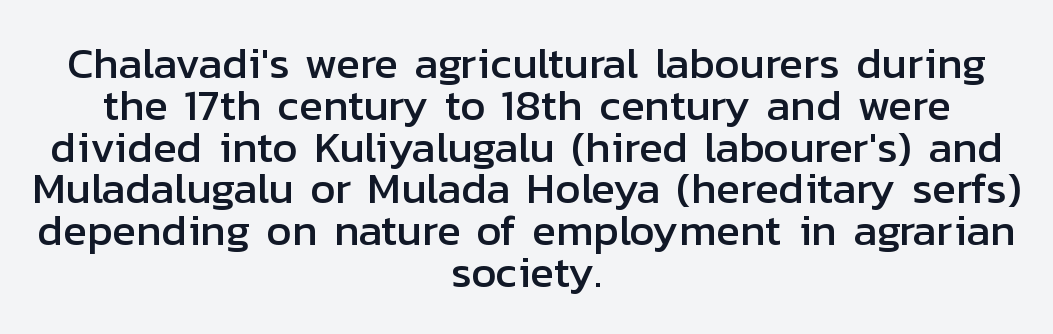
The string is rendered with underlining switched off. Students, note that the glyphs here touch the page at normal intervals. Does the type have serifs? No, each stem ends abruptly. Is this a fixed-width face? No — the glyphs have proportional, varying widths.
